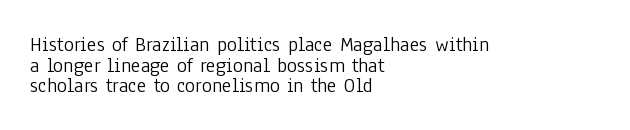
The image shows 21 px text type, upright; set left-aligned, tight line spacing (0.98x), normal letter spacing, not underlined.
